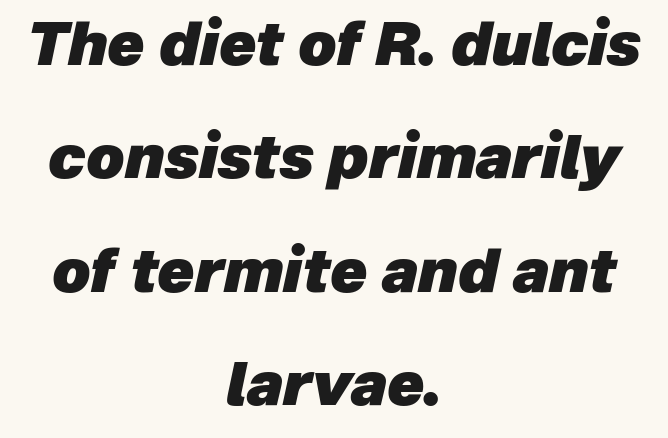
{"italic": "yes", "lean": "right", "slant_degrees": 12, "bold": "yes", "weight": "heavy", "width": "normal", "stroke_contrast": "low", "x_height": "medium", "monospaced": "no", "underline": "no", "align": "center", "line_spacing_ratio": 1.89, "letter_spacing": "normal", "letter_spacing_em": 0.0, "glyph_px": 60}
